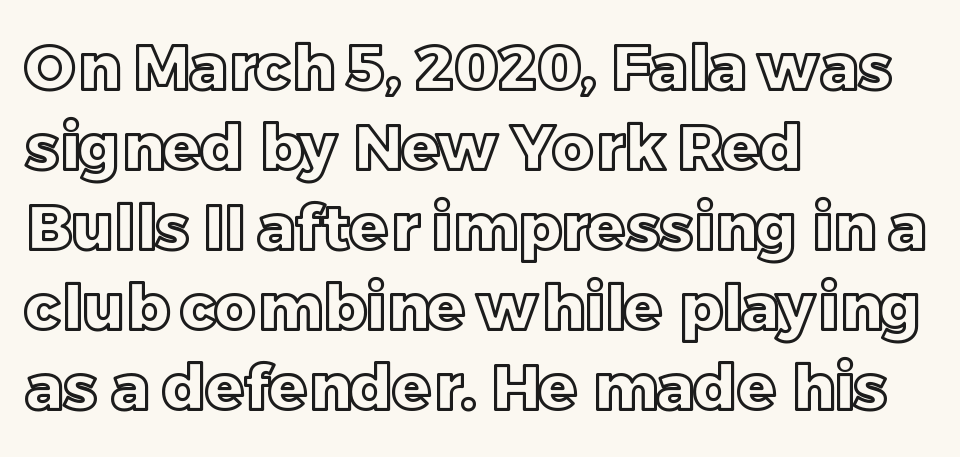
Q: Is the text italic (slanted)? A: No, it is upright.
Q: Is the text underlined? A: No.
Q: How is the paragraph aligned? A: Left-aligned.
Q: Is the spacing between letters normal or unusually wide? A: Normal.
Q: Is the spacing between lines tight, normal or loose? A: Normal.
Q: Width (condensed, normal, or wide)? A: Normal.
Q: x-height? A: Large.
Q: Monospaced? A: No.
